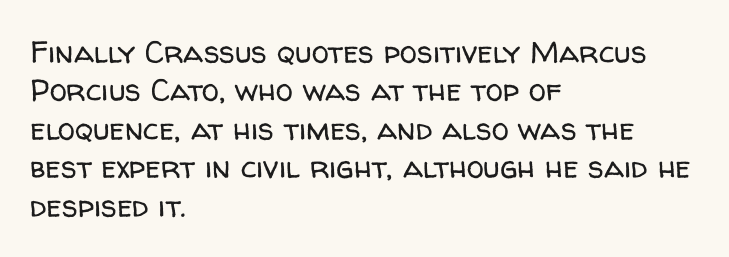
Descenders hang freely into open space. Check where the strokes stop: nothing finishes them off — pure sans. Character widths vary here, with narrow letters taking less room than wide ones. The strokes are not fattened; the text isn't bold. Words appear dense and cohesive because spacing is normal.
